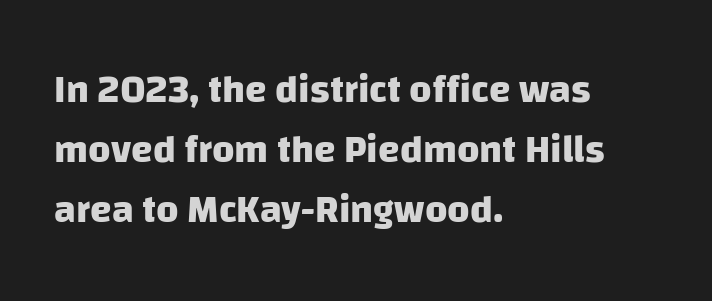
The image shows 39 px heavy sans-serif type; set left-aligned, normal line spacing (1.54x), normal letter spacing, not underlined; low stroke contrast and a large x-height.
